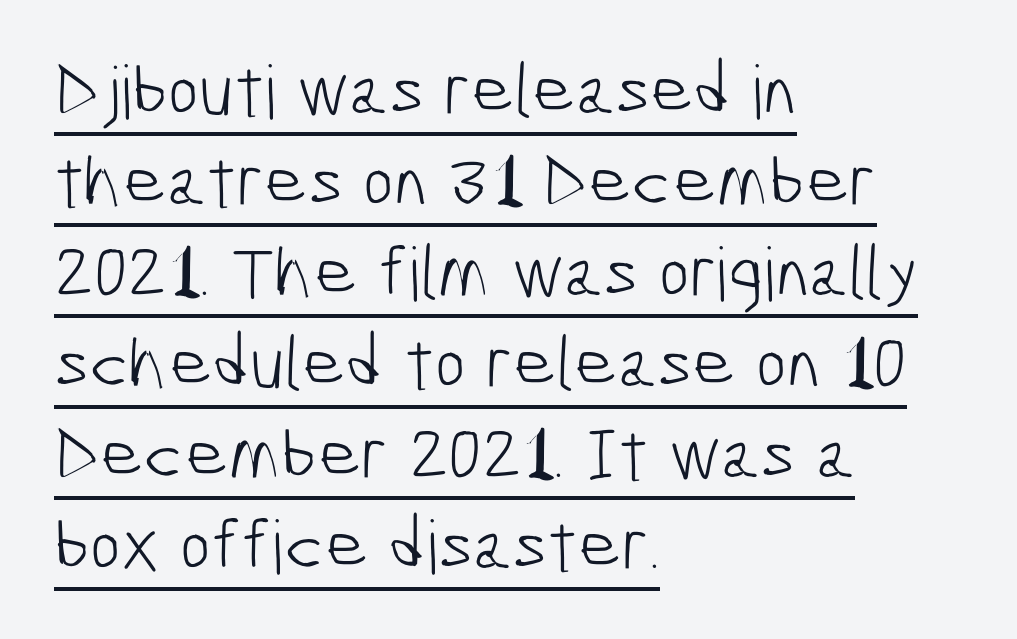
Q: Is the text bold? A: No.
Q: Is the typeface a serif or a sans-serif typeface? A: Sans-serif.
Q: Is the text underlined? A: Yes.
Q: How is the paragraph aligned? A: Left-aligned.
Q: Is the spacing between letters normal or unusually wide? A: Normal.
Q: Width (condensed, normal, or wide)? A: Condensed.
Q: Stroke contrast? A: Low.
Q: x-height? A: Medium.
Q: Monospaced? A: No.
